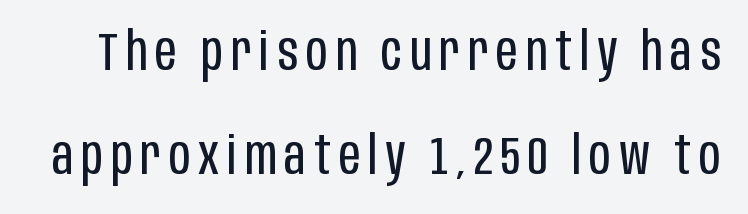
The image shows 53 px regular-weight, condensed sans-serif type, upright; set loose line spacing (1.96x), not underlined; low stroke contrast and a large x-height.
